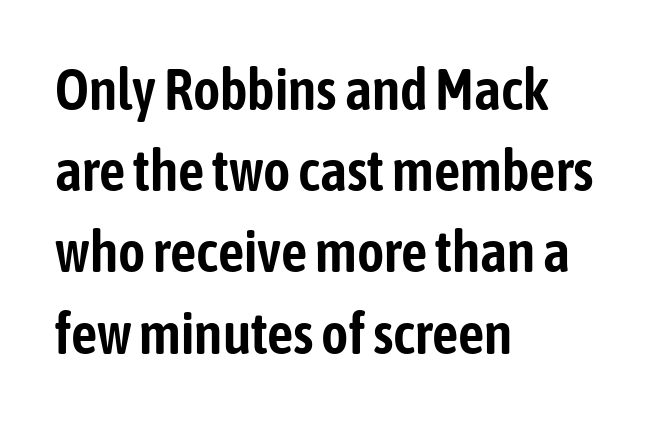
{"serif": "no", "italic": "no", "width": "condensed", "stroke_contrast": "low", "x_height": "medium", "monospaced": "no", "underline": "no", "align": "left", "line_spacing": "normal", "line_spacing_ratio": 1.4, "letter_spacing": "normal", "letter_spacing_em": 0.0, "glyph_px": 58}
